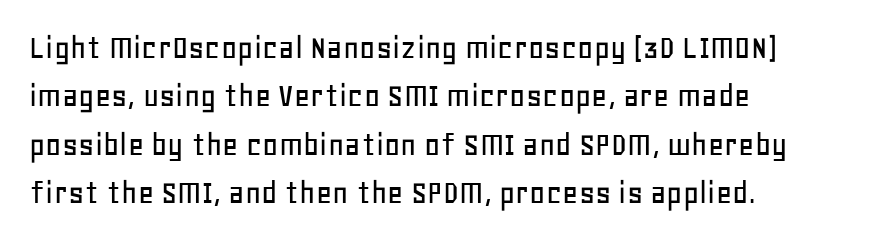
Q: Is the text italic (slanted)? A: No, it is upright.
Q: Is the typeface a serif or a sans-serif typeface? A: Sans-serif.
Q: Is the text underlined? A: No.
Q: How is the paragraph aligned? A: Left-aligned.
Q: Is the spacing between letters normal or unusually wide? A: Normal.
Q: Is the spacing between lines tight, normal or loose? A: Normal.
Q: Width (condensed, normal, or wide)? A: Normal.
Q: Stroke contrast? A: Low.
Q: x-height? A: Large.
Q: Monospaced? A: No.
